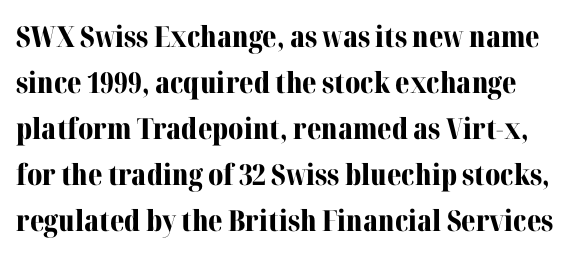
The image shows 29 px bold serif type, upright; set normal line spacing (1.59x), normal letter spacing, not underlined; medium stroke contrast and a medium x-height.
